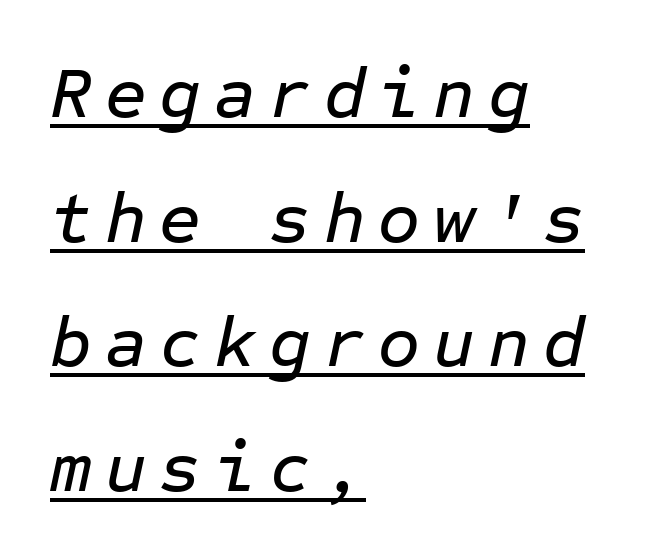
Every character sits at an angle, as italics do. The letters march in equal steps, a hallmark of fixed-pitch type. Line beginnings align vertically; line endings do not. A rule runs beneath these lines of type.
